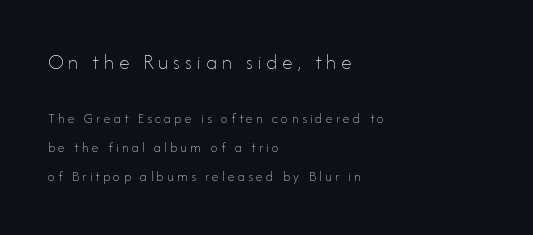
Q: Is the text bold? A: No.
Q: Is the text italic (slanted)? A: No, it is upright.
Q: Is the text underlined? A: No.
Q: How is the paragraph aligned? A: Left-aligned.
Q: Is the spacing between letters normal or unusually wide? A: Unusually wide.
Q: Is the spacing between lines tight, normal or loose? A: Loose.
Q: Which block of text is set in a larger size, the first (top) or the second (bottom)? A: The first (top) one.
